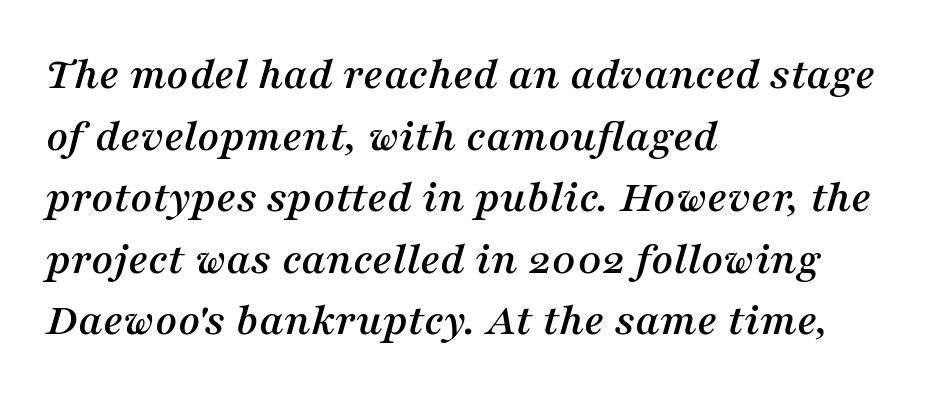
The image shows 47 px serif type, italic (leaning right); set left-aligned, normal line spacing (1.31x), normal letter spacing, not underlined; medium stroke contrast and a medium x-height.
